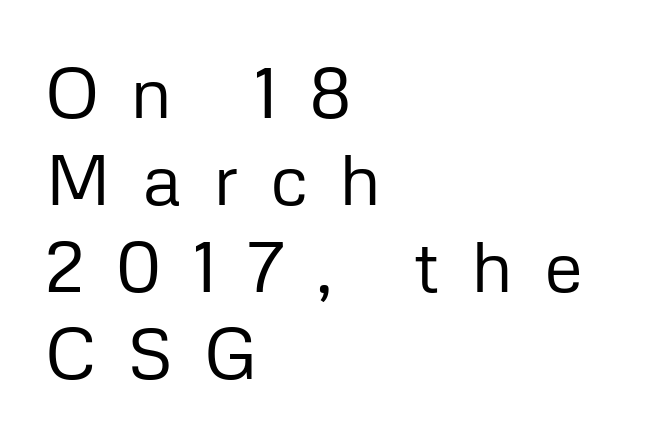
{"serif": "no", "italic": "no", "bold": "no", "weight": "regular", "width": "normal", "stroke_contrast": "low", "x_height": "medium", "monospaced": "no", "underline": "no", "align": "left", "line_spacing_ratio": 1.21, "letter_spacing": "wide", "letter_spacing_em": 0.43, "glyph_px": 72}
